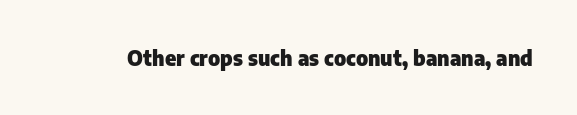
{"italic": "no", "bold": "yes", "underline": "no", "letter_spacing": "normal", "letter_spacing_em": 0.0, "glyph_px": 21}
